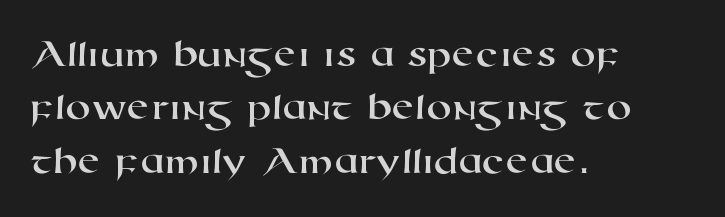
The image shows 41 px wide sans-serif type; set left-aligned, normal line spacing (1.3x), normal letter spacing, not underlined; high stroke contrast and a medium x-height.
